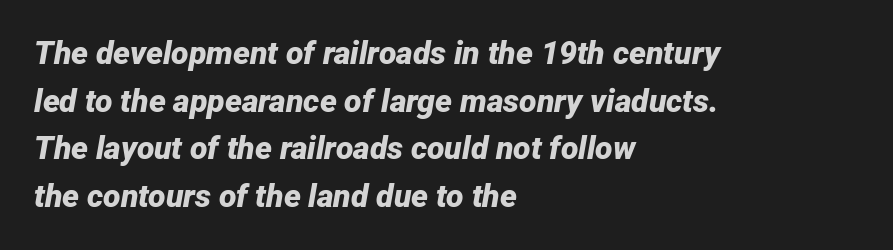
The image shows 32 px bold type, italic (leaning right); set left-aligned, normal line spacing (1.49x), normal letter spacing, not underlined; low stroke contrast and a medium x-height.
